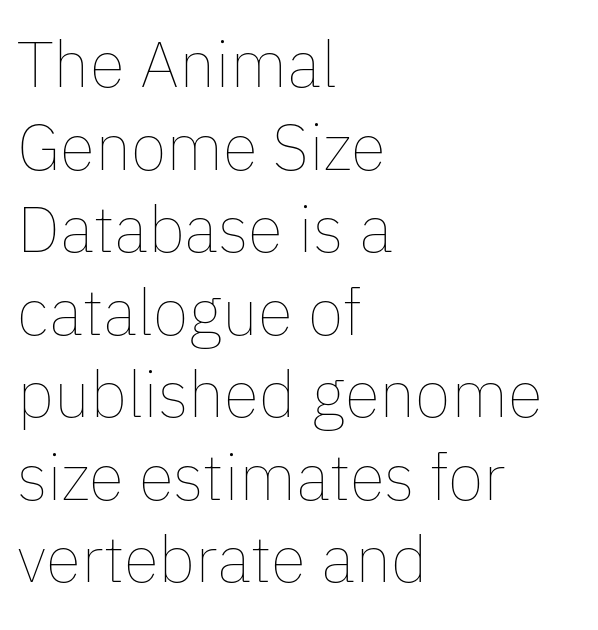
Q: Is the text bold? A: No.
Q: Is the text italic (slanted)? A: No, it is upright.
Q: Is the text underlined? A: No.
Q: How is the paragraph aligned? A: Left-aligned.
Q: Is the spacing between letters normal or unusually wide? A: Normal.
Q: Is the spacing between lines tight, normal or loose? A: Normal.
Q: Width (condensed, normal, or wide)? A: Normal.
Q: Stroke contrast? A: Low.
Q: x-height? A: Medium.
Q: Monospaced? A: No.
